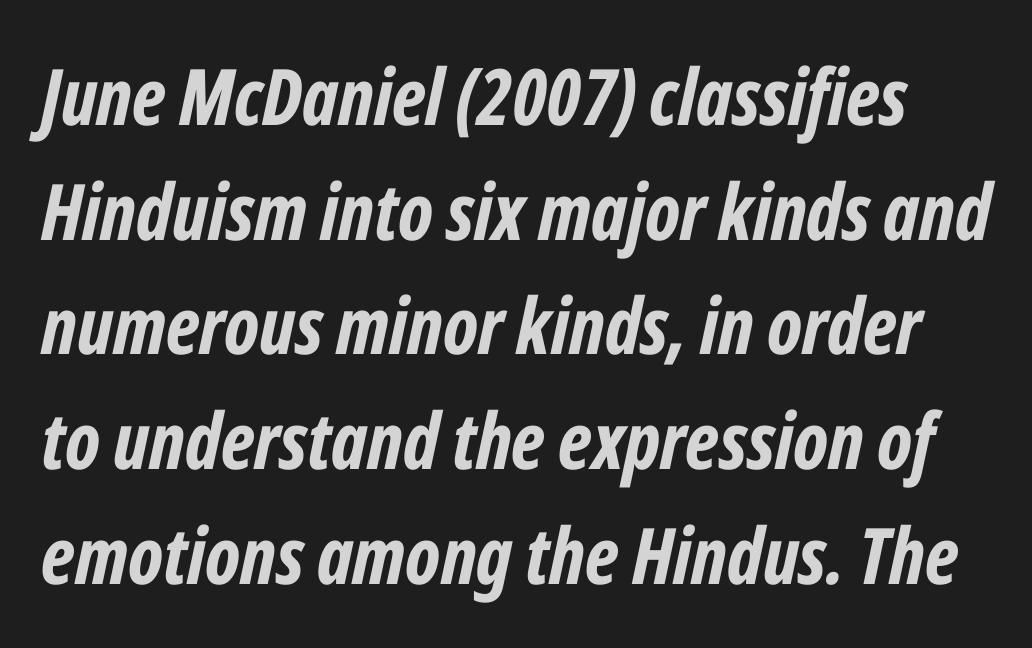
The image shows 78 px bold, condensed type, italic (leaning right); set normal line spacing (1.47x), normal letter spacing, not underlined; low stroke contrast and a medium x-height.
